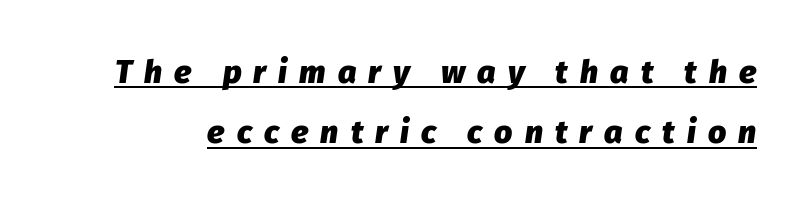
The image shows 32 px heavy type, italic (leaning right); set line spacing 1.89x, unusually wide letter spacing (+0.38 em), underlined; low stroke contrast and a medium x-height.
